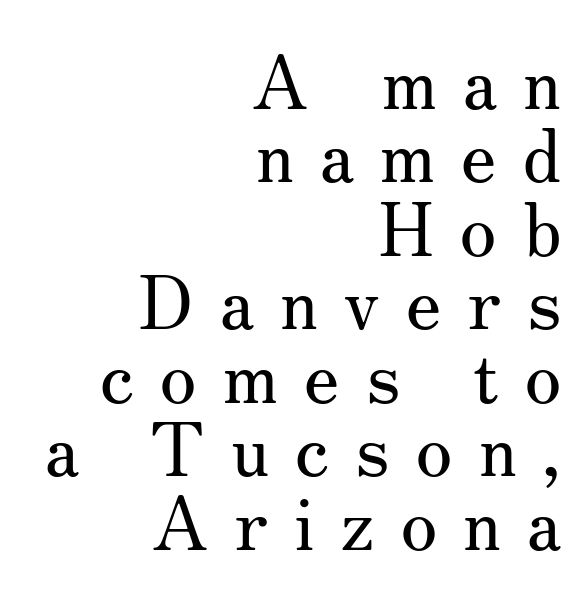
Q: Is the text bold? A: No.
Q: Is the text italic (slanted)? A: No, it is upright.
Q: Is the typeface a serif or a sans-serif typeface? A: Serif.
Q: Is the text underlined? A: No.
Q: How is the paragraph aligned? A: Right-aligned.
Q: Is the spacing between letters normal or unusually wide? A: Unusually wide.
Q: Is the spacing between lines tight, normal or loose? A: Tight.
Q: Width (condensed, normal, or wide)? A: Normal.
Q: Stroke contrast? A: Medium.
Q: x-height? A: Small.
Q: Monospaced? A: No.
